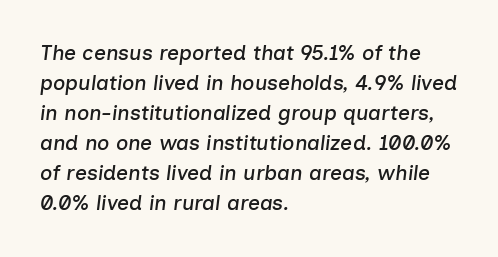
Q: Is the text italic (slanted)? A: Yes, it leans right by about 7 degrees.
Q: Is the text underlined? A: No.
Q: How is the paragraph aligned? A: Left-aligned.
Q: Is the spacing between letters normal or unusually wide? A: Normal.
Q: Is the spacing between lines tight, normal or loose? A: Normal.
